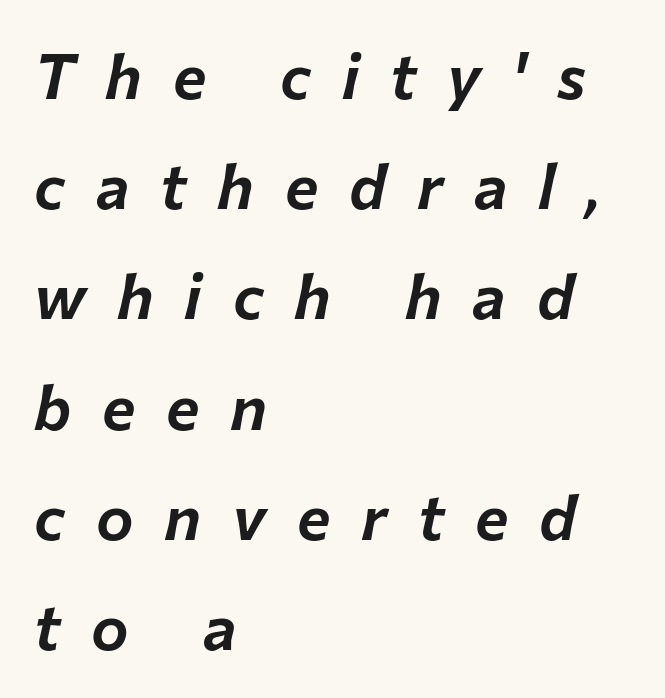
{"italic": "yes", "lean": "right", "slant_degrees": 12, "width": "normal", "stroke_contrast": "low", "x_height": "medium", "monospaced": "no", "underline": "no", "align": "left", "line_spacing_ratio": 1.75, "letter_spacing": "wide", "letter_spacing_em": 0.49, "glyph_px": 63}
